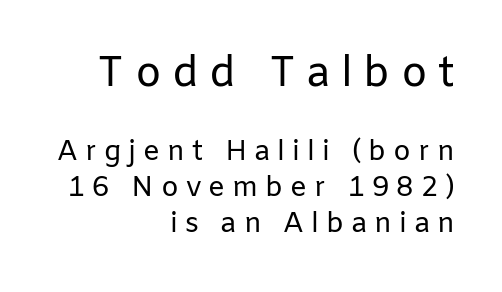
{"serif": "no", "italic": "no", "bold": "no", "weight": "regular", "width": "normal", "stroke_contrast": "low", "x_height": "medium", "monospaced": "no", "underline": "no", "align": "right", "line_spacing": "normal", "line_spacing_ratio": 1.28, "letter_spacing": "wide", "letter_spacing_em": 0.25, "larger_block": "first", "size_ratio": 1.5, "glyph_px": 42}
